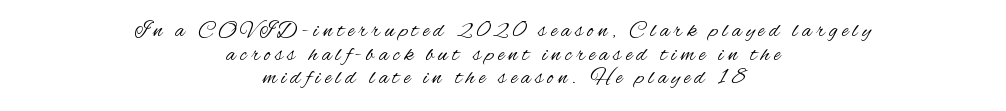
The image shows 22 px text type; set centered, tight line spacing (1.07x), unusually wide letter spacing (+0.21 em), not underlined.
